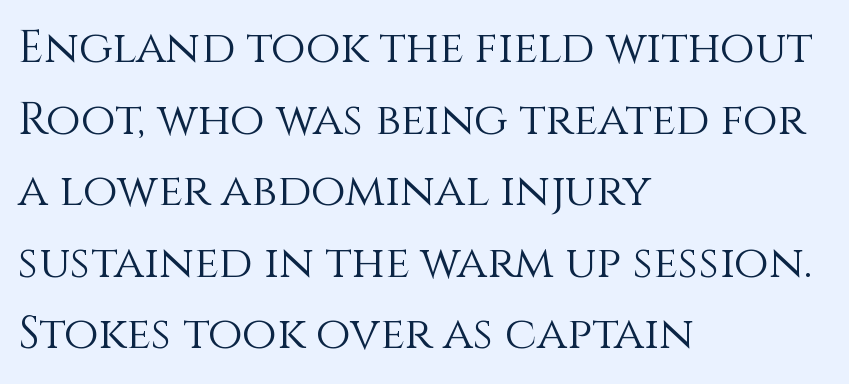
What stands out about the letter spacing? Nothing — it is the standard amount. You could not count columns in this text — the font is proportionally spaced. The paragraph has a hard left edge and a soft right edge. Underline: absent. A roman cut, with each character standing at attention. The typeface has the unassuming heft of standard copy or less.
